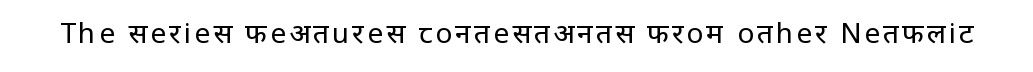
Q: Is the text bold? A: No.
Q: Is the text italic (slanted)? A: No, it is upright.
Q: Is the typeface a serif or a sans-serif typeface? A: Sans-serif.
Q: Is the text underlined? A: No.
Q: Width (condensed, normal, or wide)? A: Condensed.
Q: Stroke contrast? A: Low.
Q: x-height? A: Large.
Q: Monospaced? A: No.
